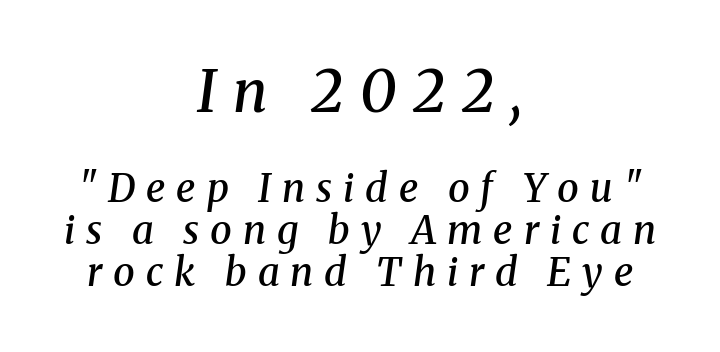
Someone cranked the tracking dial way up on this one. Varying glyph widths throughout — classic text-font behaviour. Compared with an ordinary text face, these strokes are moderately heavier — a semibold. The paragraph has two soft edges and a firm central axis. This block would grow much taller if given ordinary leading; it's compressed now.
